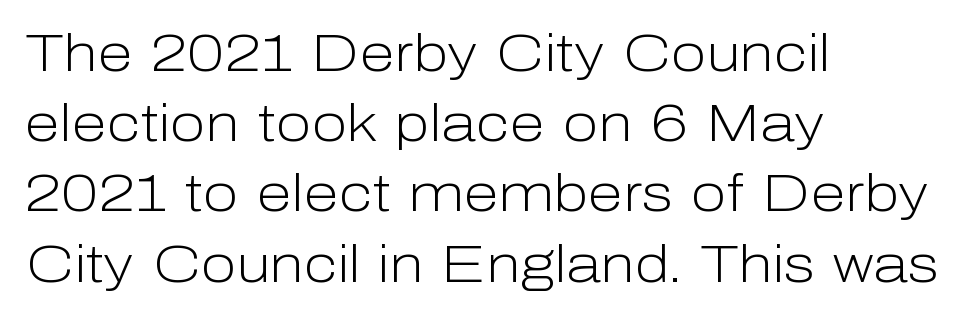
{"serif": "no", "italic": "no", "bold": "no", "weight": "light", "width": "normal", "stroke_contrast": "low", "x_height": "medium", "monospaced": "no", "underline": "no", "align": "left", "line_spacing": "normal", "line_spacing_ratio": 1.35, "letter_spacing": "normal", "letter_spacing_em": 0.0, "glyph_px": 52}
